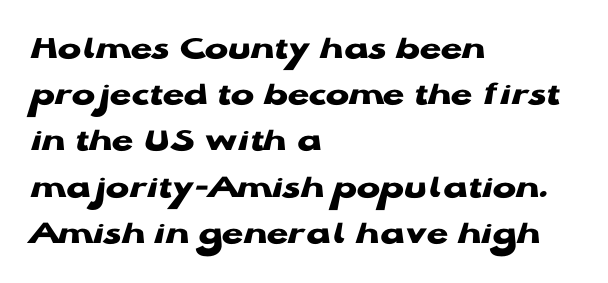
Serifs: no, the terminals of the letterforms are clean. If you measured baseline to baseline, you'd find a middling distance. Looks like regular typesetting: each glyph gets only the width it needs. Ascenders rise straight up at ninety degrees.
